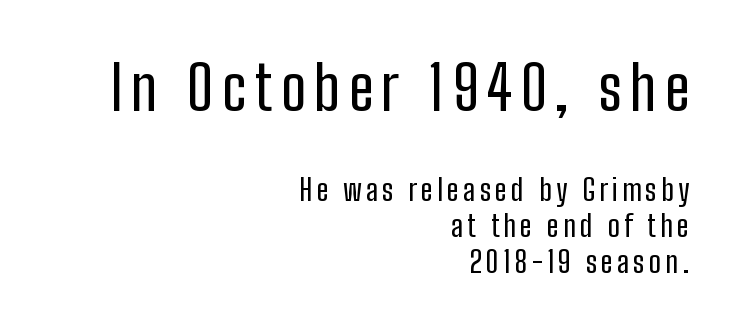
Q: Is the text italic (slanted)? A: No, it is upright.
Q: Is the typeface a serif or a sans-serif typeface? A: Sans-serif.
Q: Is the text underlined? A: No.
Q: How is the paragraph aligned? A: Right-aligned.
Q: Which block of text is set in a larger size, the first (top) or the second (bottom)? A: The first (top) one.
Q: Width (condensed, normal, or wide)? A: Condensed.
Q: Stroke contrast? A: Low.
Q: x-height? A: Medium.
Q: Monospaced? A: No.
